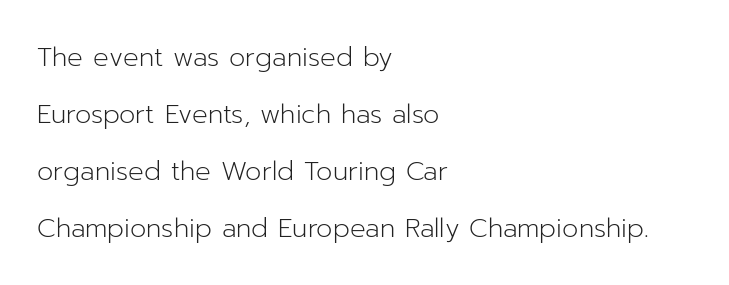
The image shows 26 px text type, upright; set left-aligned, loose line spacing (2.19x), normal letter spacing, not underlined.
